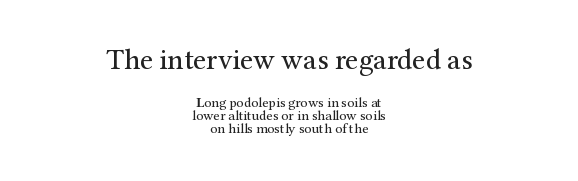
{"serif": "yes", "italic": "no", "bold": "no", "weight": "regular", "width": "normal", "stroke_contrast": "medium", "x_height": "medium", "monospaced": "no", "underline": "no", "align": "center", "line_spacing": "tight", "line_spacing_ratio": 0.95, "letter_spacing": "normal", "letter_spacing_em": 0.0, "larger_block": "first", "size_ratio": 2.07, "glyph_px": 29}
